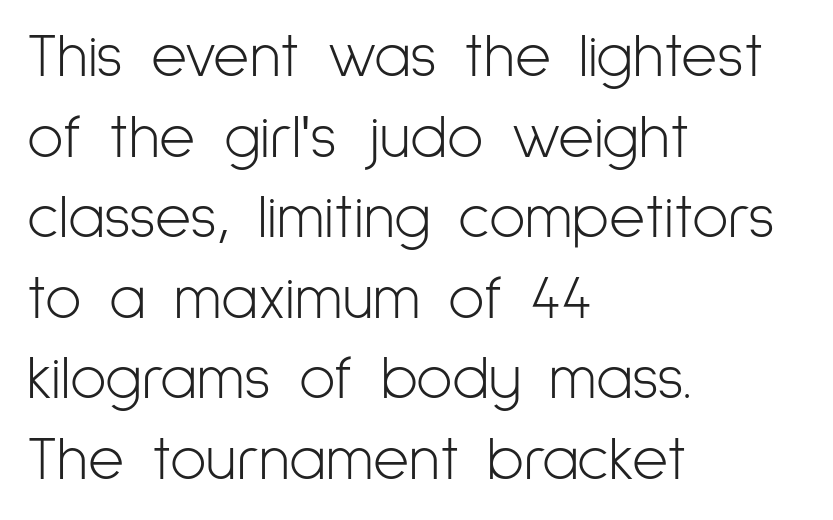
The image shows 62 px light, condensed sans-serif type, upright; set left-aligned, normal line spacing (1.3x), normal letter spacing, not underlined; low stroke contrast and a medium x-height.
